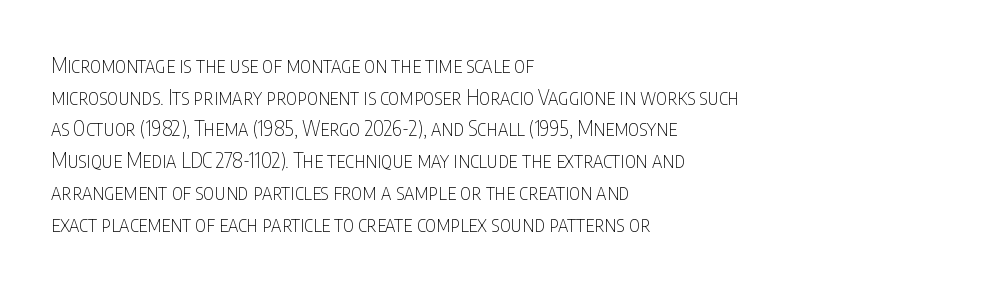
The image shows 21 px text type, upright; set left-aligned, normal line spacing (1.51x), normal letter spacing, not underlined.
